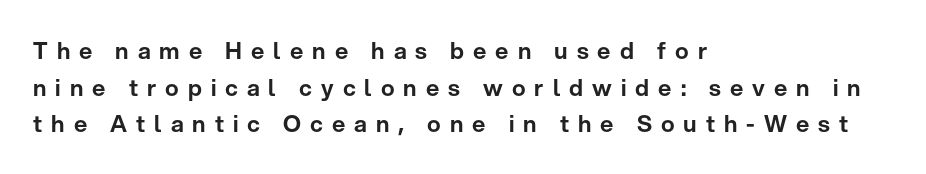
{"italic": "no", "underline": "no", "align": "left", "line_spacing": "normal", "line_spacing_ratio": 1.59, "letter_spacing": "wide", "letter_spacing_em": 0.39, "glyph_px": 23}
